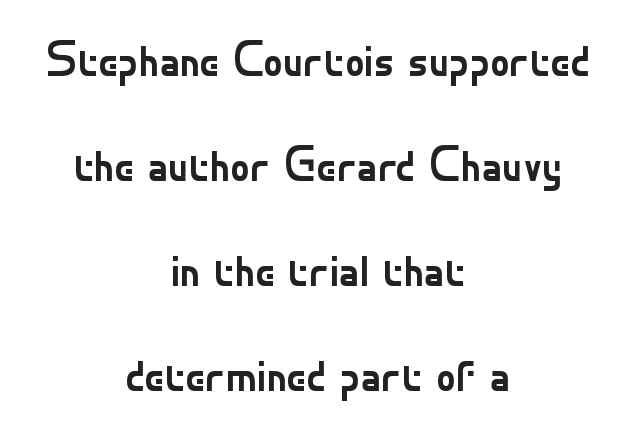
The whitespace from short lines is split evenly between both sides. Nobody drew a line under any word here. Tracking here is standard; glyphs follow each other at the usual distance. Do the characters align in a grid? No, the font is proportional. Nothing sits at the stroke ends, so this counts as sans-serif. Heft: none added — not bold.
